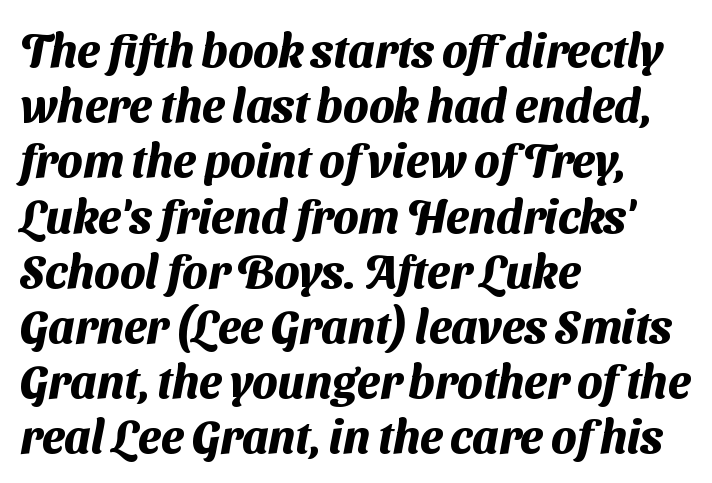
Q: Is the text bold? A: Yes.
Q: Is the typeface a serif or a sans-serif typeface? A: Sans-serif.
Q: Is the text underlined? A: No.
Q: How is the paragraph aligned? A: Left-aligned.
Q: Is the spacing between letters normal or unusually wide? A: Normal.
Q: Width (condensed, normal, or wide)? A: Normal.
Q: Stroke contrast? A: Medium.
Q: x-height? A: Medium.
Q: Monospaced? A: No.
